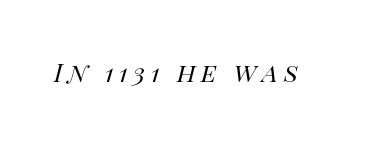
Q: Is the text bold? A: No.
Q: Is the text italic (slanted)? A: Yes, it leans right by about 14 degrees.
Q: Is the text underlined? A: No.
Q: Is the spacing between letters normal or unusually wide? A: Unusually wide.
